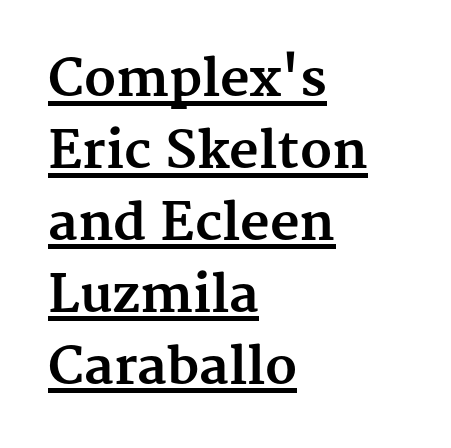
The image shows 51 px bold serif type, upright; set left-aligned, normal line spacing (1.41x), normal letter spacing, underlined; medium stroke contrast and a medium x-height.
